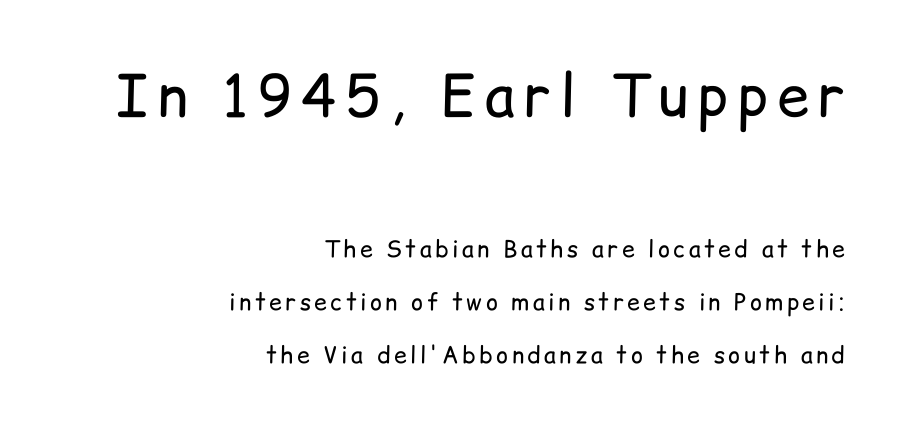
One glance says open: line gaps are wider than usual. Which margin do the lines hug? The right one — the left edge is uneven. Characters remain perfectly vertical along every line. The letters carry no serifs — their stems end cleanly without finishing strokes.
